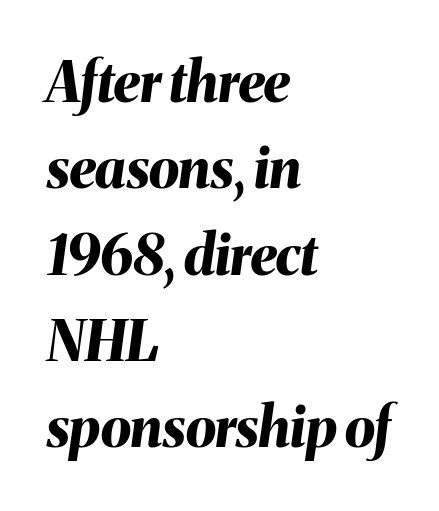
Q: Is the text bold? A: Yes.
Q: Is the text italic (slanted)? A: Yes, it leans right by about 8 degrees.
Q: Is the text underlined? A: No.
Q: How is the paragraph aligned? A: Left-aligned.
Q: Is the spacing between letters normal or unusually wide? A: Normal.
Q: Is the spacing between lines tight, normal or loose? A: Normal.
Q: Width (condensed, normal, or wide)? A: Normal.
Q: Stroke contrast? A: Medium.
Q: x-height? A: Medium.
Q: Monospaced? A: No.
